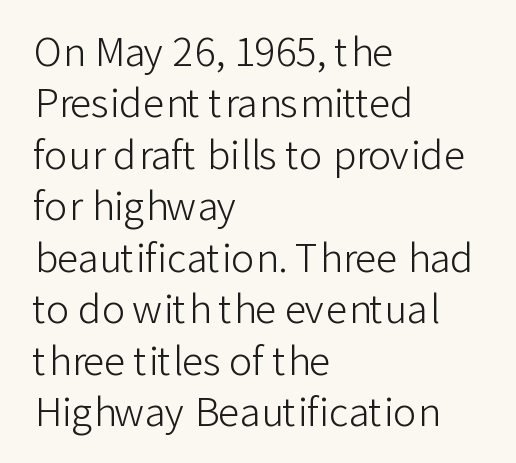
The image shows 39 px light sans-serif type, upright; set left-aligned, normal line spacing (1.32x), normal letter spacing, not underlined; low stroke contrast and a medium x-height.
